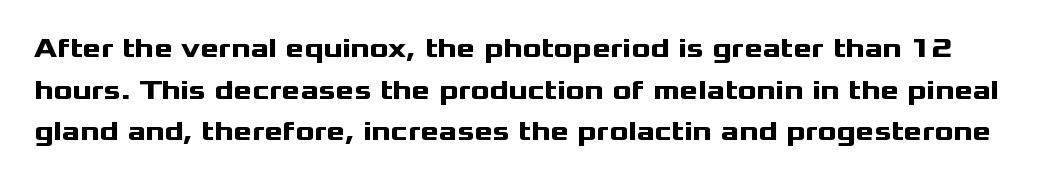
The image shows 28 px heavy, wide sans-serif type, upright; set normal line spacing (1.49x), normal letter spacing, not underlined; medium stroke contrast and a medium x-height.
